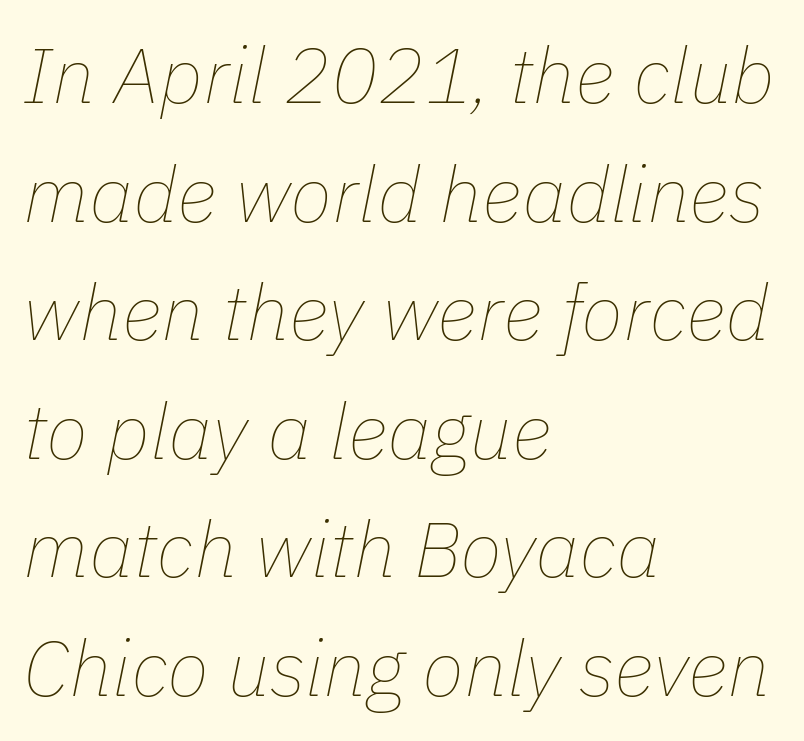
Q: Is the text bold? A: No.
Q: Is the text italic (slanted)? A: Yes, it leans right by about 11 degrees.
Q: Is the text underlined? A: No.
Q: How is the paragraph aligned? A: Left-aligned.
Q: Is the spacing between letters normal or unusually wide? A: Normal.
Q: Is the spacing between lines tight, normal or loose? A: Normal.
Q: Width (condensed, normal, or wide)? A: Normal.
Q: Stroke contrast? A: Low.
Q: x-height? A: Medium.
Q: Monospaced? A: No.
